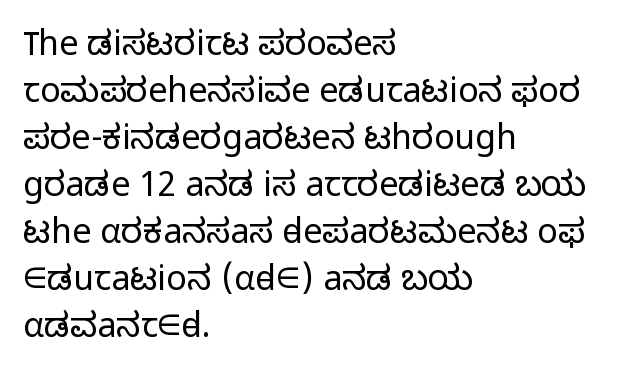
{"serif": "no", "italic": "no", "bold": "no", "weight": "light", "width": "normal", "stroke_contrast": "low", "x_height": "medium", "monospaced": "no", "underline": "no", "align": "left", "line_spacing": "normal", "line_spacing_ratio": 1.38, "letter_spacing": "normal", "letter_spacing_em": 0.0, "glyph_px": 34}
